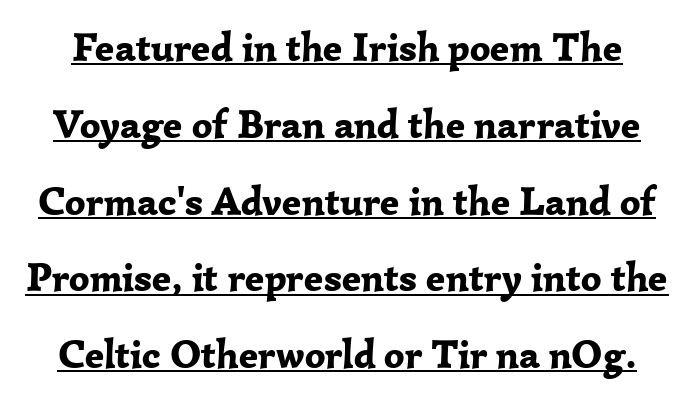
Q: Is the text bold? A: Yes.
Q: Is the text italic (slanted)? A: No, it is upright.
Q: Is the typeface a serif or a sans-serif typeface? A: Serif.
Q: Is the text underlined? A: Yes.
Q: Is the spacing between letters normal or unusually wide? A: Normal.
Q: Is the spacing between lines tight, normal or loose? A: Loose.
Q: Width (condensed, normal, or wide)? A: Normal.
Q: Stroke contrast? A: Low.
Q: x-height? A: Medium.
Q: Monospaced? A: No.
